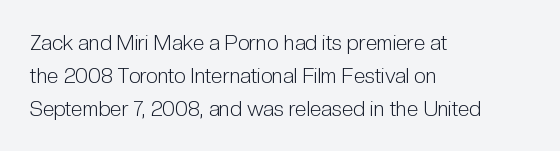
Q: Is the text bold? A: No.
Q: Is the text italic (slanted)? A: No, it is upright.
Q: Is the text underlined? A: No.
Q: How is the paragraph aligned? A: Left-aligned.
Q: Is the spacing between letters normal or unusually wide? A: Normal.
Q: Is the spacing between lines tight, normal or loose? A: Normal.
